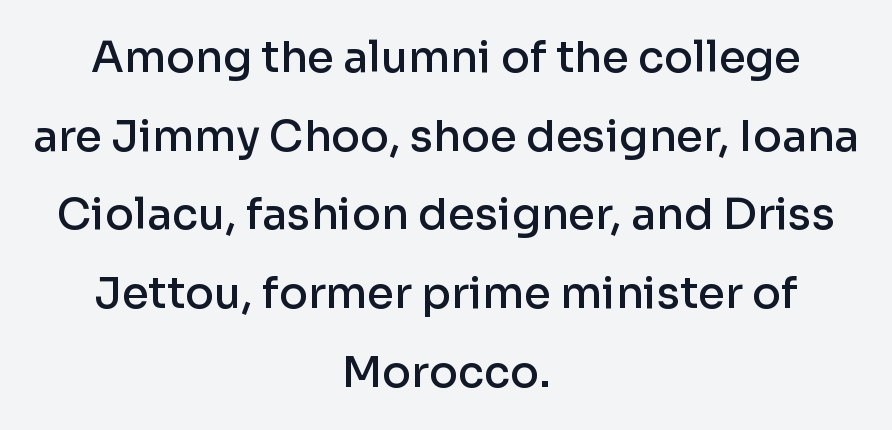
{"serif": "no", "italic": "no", "bold": "semi", "weight": "semibold", "width": "normal", "stroke_contrast": "low", "x_height": "medium", "monospaced": "no", "underline": "no", "align": "center", "line_spacing_ratio": 1.83, "letter_spacing": "normal", "letter_spacing_em": 0.0, "glyph_px": 43}
